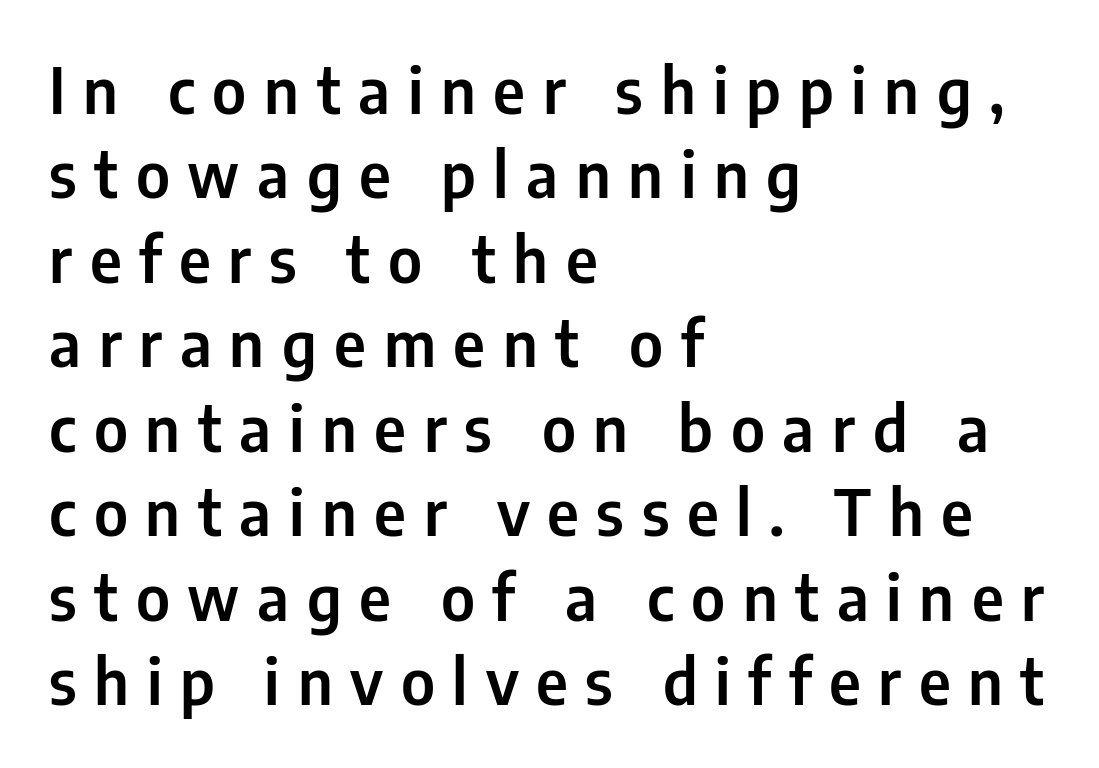
It's the straight-up-and-down kind of type. Vertically, the passage feels balanced, rows spaced as you'd expect. Observe the wide spacing: letters keep a clear distance from each other. A clean baseline with only descenders dipping below it.
